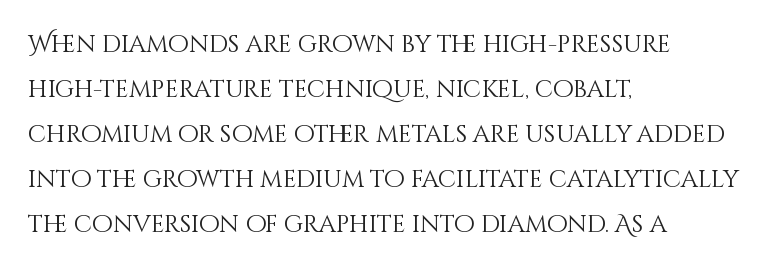
{"italic": "no", "bold": "no", "underline": "no", "align": "left", "line_spacing_ratio": 1.87, "letter_spacing": "normal", "letter_spacing_em": 0.0, "glyph_px": 24}
